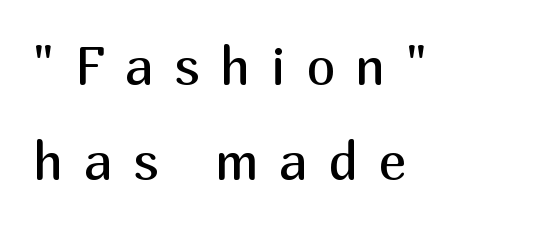
The image shows 53 px regular-weight sans-serif type, upright; set left-aligned, line spacing 1.79x, unusually wide letter spacing (+0.38 em), not underlined; medium stroke contrast and a medium x-height.
